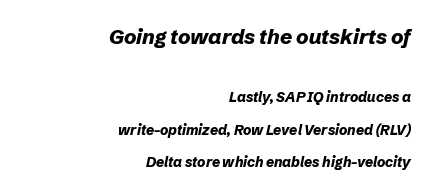
{"italic": "yes", "lean": "right", "slant_degrees": 12, "bold": "yes", "underline": "no", "align": "right", "line_spacing": "loose", "line_spacing_ratio": 2.31, "letter_spacing": "normal", "letter_spacing_em": 0.0, "larger_block": "first", "size_ratio": 1.5, "glyph_px": 21}
